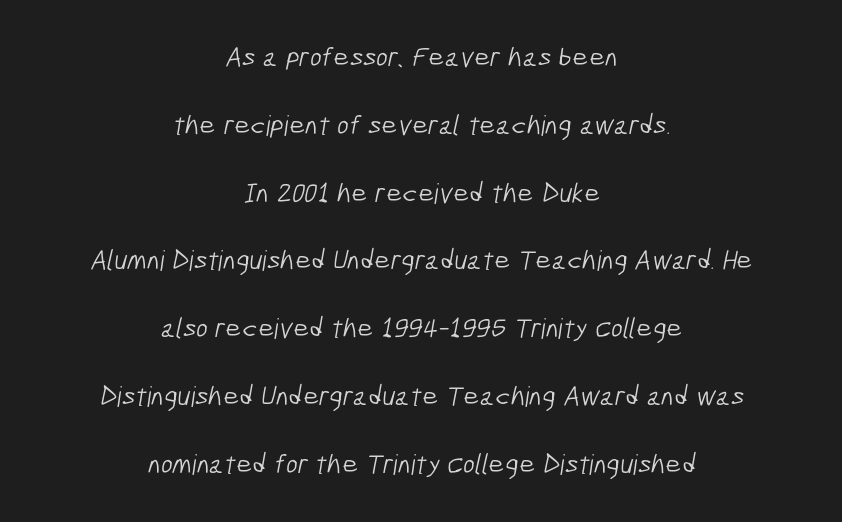
The image shows 28 px light, condensed sans-serif type; set centered, loose line spacing (2.42x), normal letter spacing, not underlined; low stroke contrast and a medium x-height.
